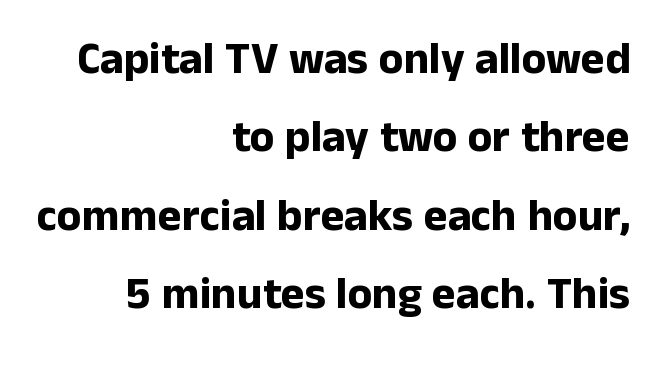
The face used here is proportionally spaced, like ordinary book or web type. Is the type bold? Yes — the strokes are clearly thick and heavy. The zone under the glyphs is completely vacant. This sample uses a sans-serif face. How are the letters spaced? Ordinarily, with no added tracking.
